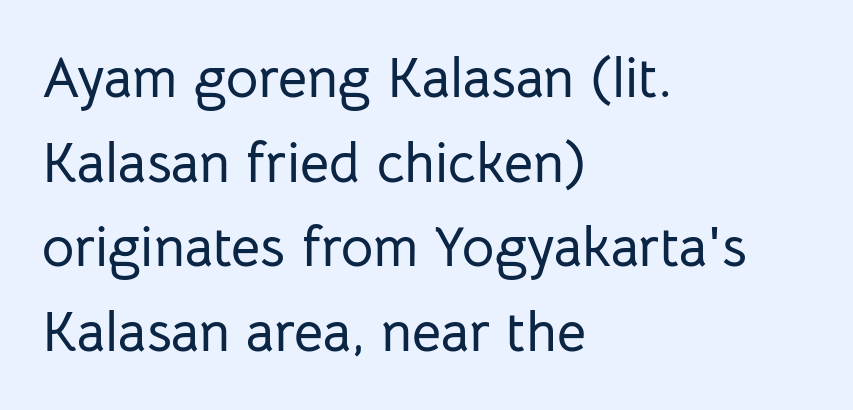
The lines sit at an ordinary, default distance from one another. The lettering holds an erect, upright posture throughout. Underlining? Definitely not there. Line beginnings align vertically; line endings do not. This rendering leaves character spacing at its baseline value. Serif or sans? Sans — the stroke terminals are bare.
